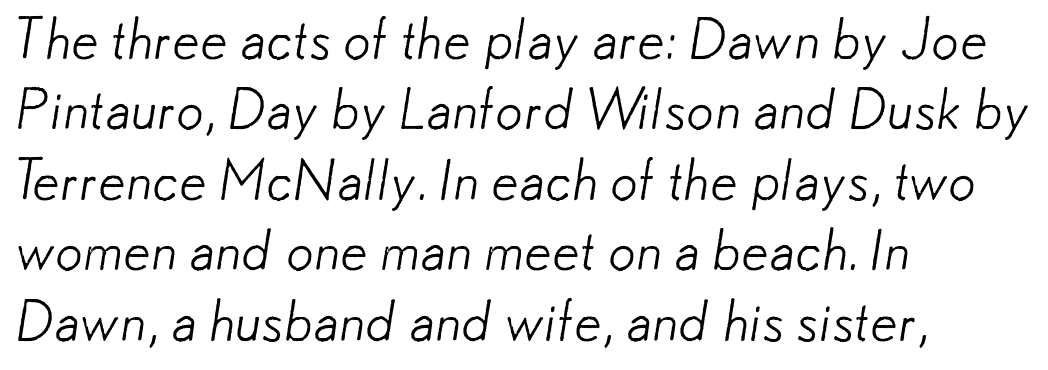
{"serif": "no", "bold": "no", "weight": "light", "width": "normal", "stroke_contrast": "low", "x_height": "small", "monospaced": "no", "underline": "no", "align": "left", "line_spacing": "normal", "line_spacing_ratio": 1.28, "letter_spacing": "normal", "letter_spacing_em": 0.0, "glyph_px": 55}
